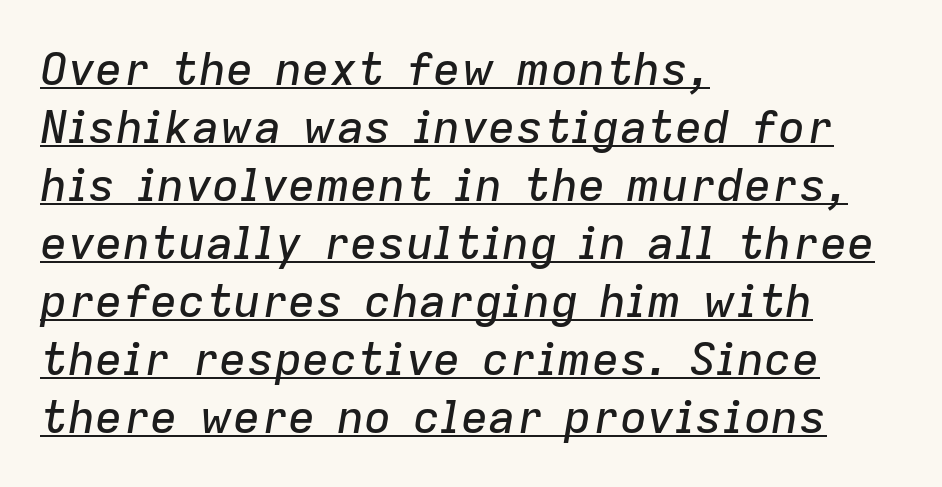
Looking at the ascenders, they clearly lean. The rendering uses a moderate line-height, typical for paragraphs. There is no visible air inserted between adjacent glyphs. Compared with undecorated copy, this sample adds a rule below the words. The letters advance in unequal steps, a hallmark of proportional type. Short and long lines alike share a common starting point at left.
